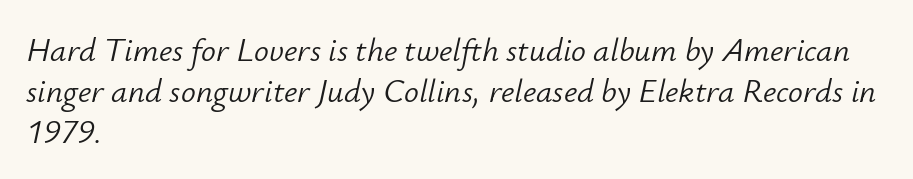
The image shows 33 px light type, italic (leaning right); set left-aligned, line spacing 1.24x, normal letter spacing, not underlined; low stroke contrast and a small x-height.
